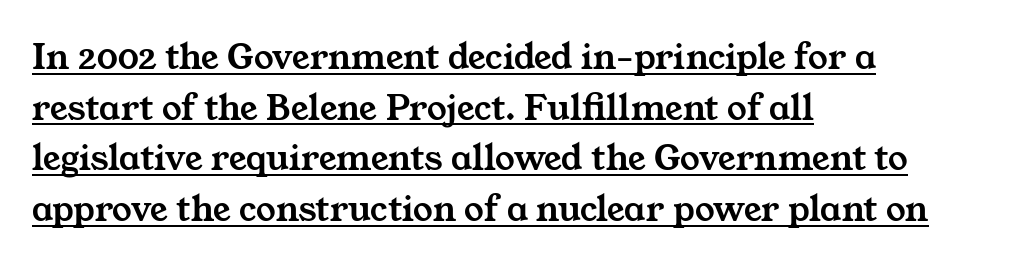
The image shows 39 px wide serif type; set left-aligned, normal line spacing (1.3x), normal letter spacing, underlined; medium stroke contrast and a medium x-height.
